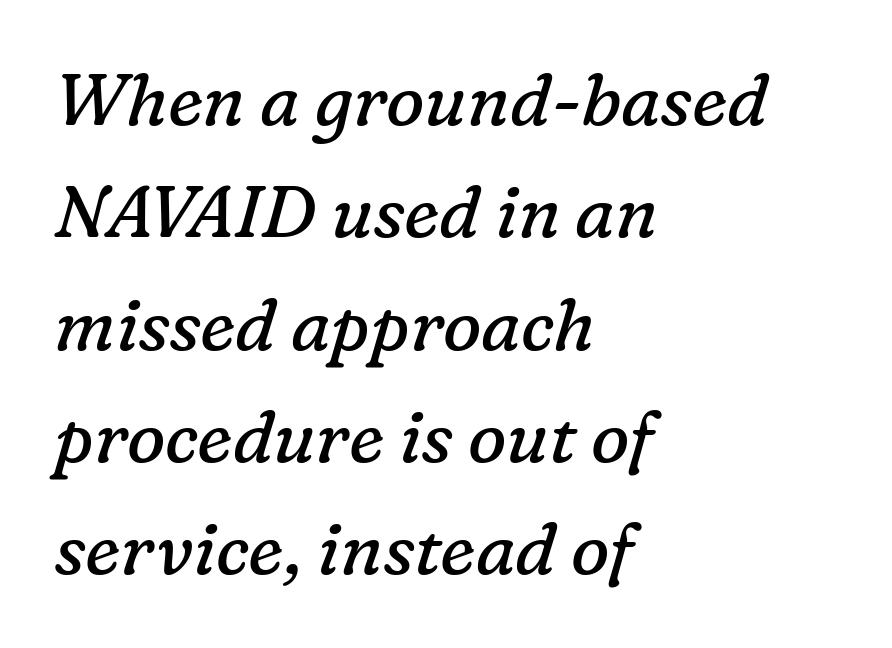
The image shows 72 px regular-weight serif type, italic (leaning right); set left-aligned, normal line spacing (1.56x), normal letter spacing, not underlined; low stroke contrast and a medium x-height.
